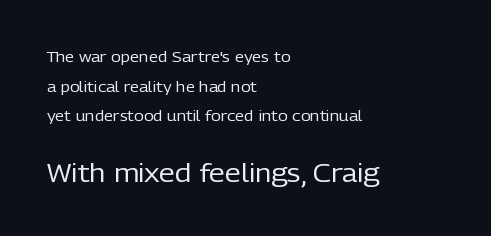
The image shows 26 px text type, upright; set left-aligned, loose line spacing (1.97x), normal letter spacing, not underlined; the second (bottom) block is 1.73x larger.
